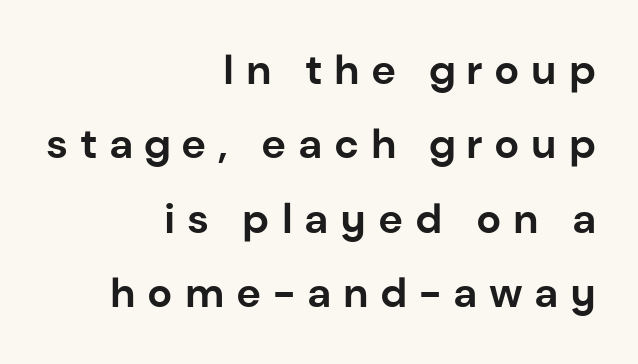
Q: Is the text bold? A: Yes.
Q: Is the text italic (slanted)? A: No, it is upright.
Q: Is the typeface a serif or a sans-serif typeface? A: Sans-serif.
Q: Is the text underlined? A: No.
Q: How is the paragraph aligned? A: Right-aligned.
Q: Is the spacing between letters normal or unusually wide? A: Unusually wide.
Q: Width (condensed, normal, or wide)? A: Normal.
Q: Stroke contrast? A: Low.
Q: x-height? A: Medium.
Q: Monospaced? A: No.
